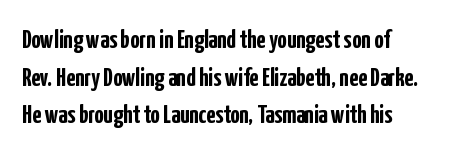
Q: Is the text bold? A: Yes.
Q: Is the text italic (slanted)? A: No, it is upright.
Q: Is the text underlined? A: No.
Q: How is the paragraph aligned? A: Left-aligned.
Q: Is the spacing between letters normal or unusually wide? A: Normal.
Q: Is the spacing between lines tight, normal or loose? A: Normal.
